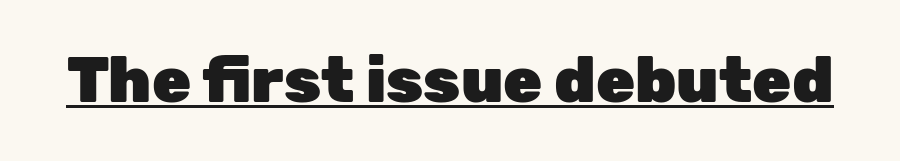
Summary of weight: heavy, a full bold. The specimen includes a rule beneath the text block's lines. Looks like regular typesetting: each glyph gets only the width it needs. Type style note: lacks serifs. Compared with typical body copy, the letter spacing here is the same.
